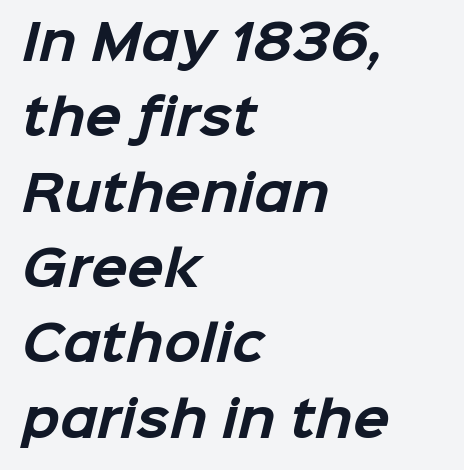
Q: Is the text bold? A: Yes.
Q: Is the typeface a serif or a sans-serif typeface? A: Sans-serif.
Q: Is the text underlined? A: No.
Q: How is the paragraph aligned? A: Left-aligned.
Q: Is the spacing between letters normal or unusually wide? A: Normal.
Q: Is the spacing between lines tight, normal or loose? A: Normal.
Q: Width (condensed, normal, or wide)? A: Normal.
Q: Stroke contrast? A: Low.
Q: x-height? A: Medium.
Q: Monospaced? A: No.
